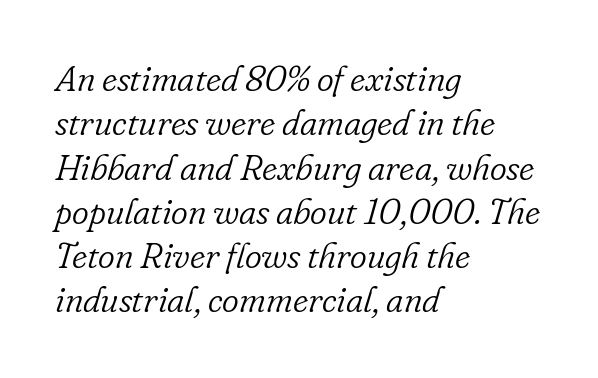
Short note: letters normally spaced. A bare baseline throughout the passage. Designer's note — italics engaged. Stroke terminals: seriffed. Vertical stems look standard width or narrower in stroke.
